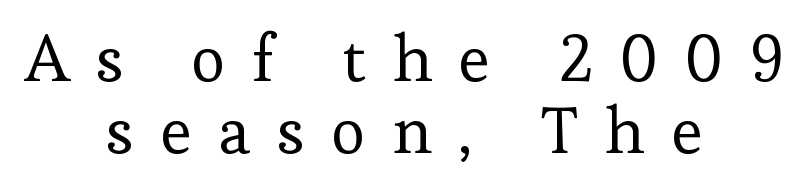
{"serif": "yes", "italic": "no", "bold": "no", "weight": "regular", "width": "normal", "stroke_contrast": "low", "x_height": "medium", "monospaced": "no", "underline": "no", "align": "center", "line_spacing": "tight", "line_spacing_ratio": 1.09, "letter_spacing": "wide", "letter_spacing_em": 0.4, "glyph_px": 66}
